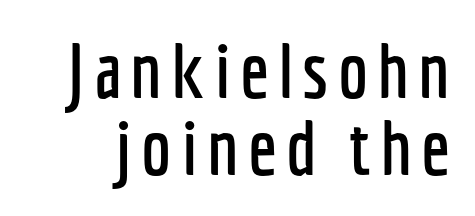
Q: Is the text italic (slanted)? A: No, it is upright.
Q: Is the typeface a serif or a sans-serif typeface? A: Sans-serif.
Q: Is the text underlined? A: No.
Q: Is the spacing between lines tight, normal or loose? A: Tight.
Q: Width (condensed, normal, or wide)? A: Condensed.
Q: Stroke contrast? A: Low.
Q: x-height? A: Medium.
Q: Monospaced? A: No.
